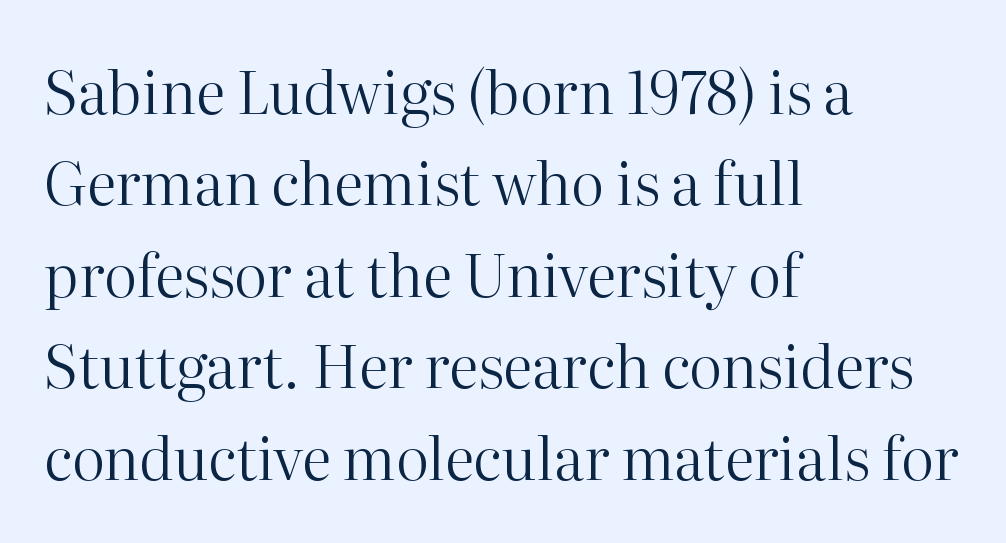
Q: Is the text bold? A: No.
Q: Is the text italic (slanted)? A: No, it is upright.
Q: Is the typeface a serif or a sans-serif typeface? A: Serif.
Q: Is the text underlined? A: No.
Q: How is the paragraph aligned? A: Left-aligned.
Q: Is the spacing between letters normal or unusually wide? A: Normal.
Q: Is the spacing between lines tight, normal or loose? A: Normal.
Q: Width (condensed, normal, or wide)? A: Normal.
Q: Stroke contrast? A: High.
Q: x-height? A: Medium.
Q: Monospaced? A: No.
